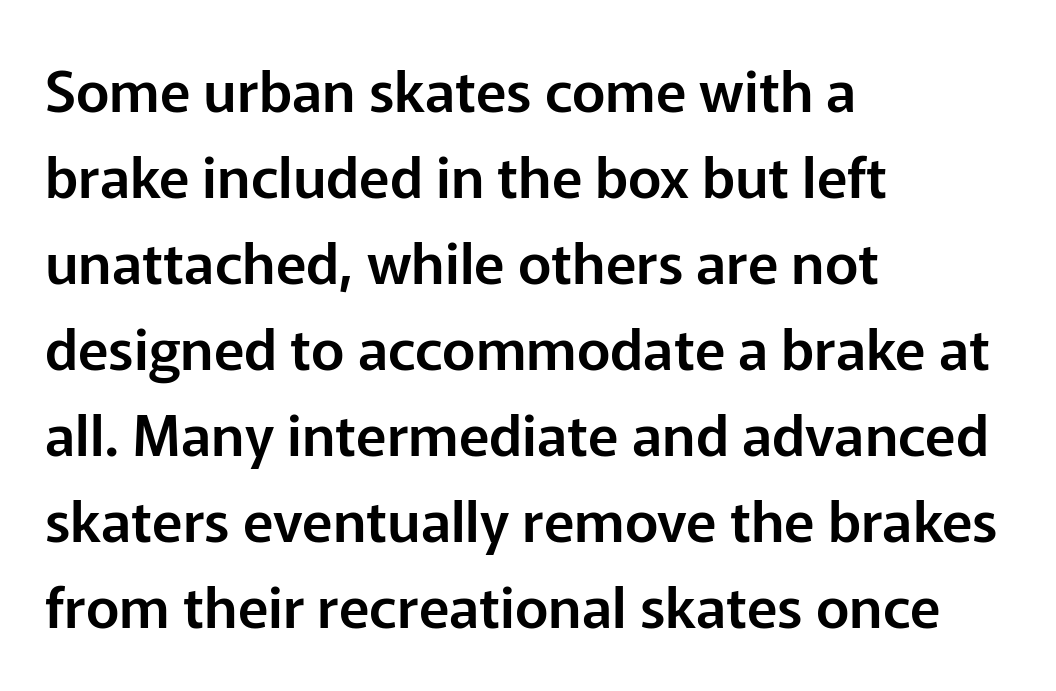
Any mark beneath the type? The region is blank. This sample uses plain, unmodified letter spacing. These lines are rendered in a variable-pitch font. Do the letters lean? They stand straight. The type family on display is of the sans-serif kind.
